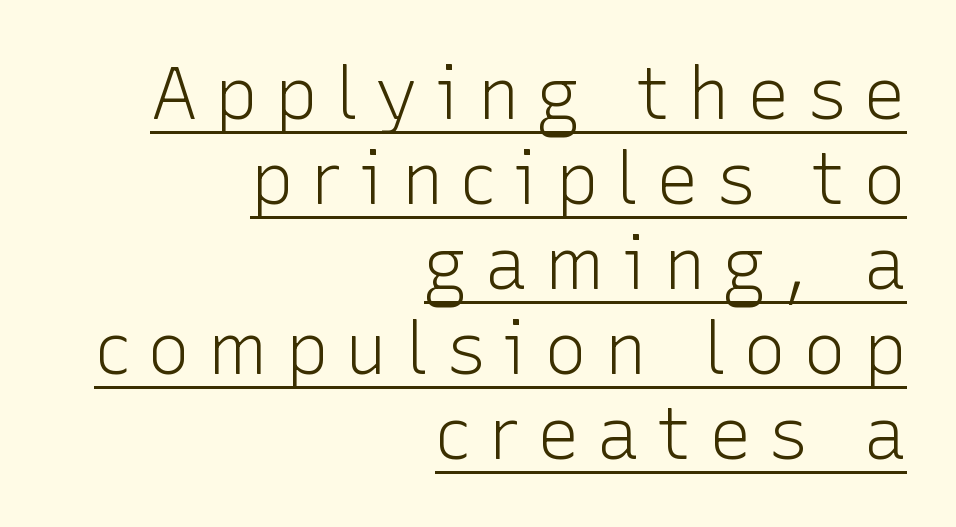
Q: Is the text bold? A: No.
Q: Is the text italic (slanted)? A: No, it is upright.
Q: Is the typeface a serif or a sans-serif typeface? A: Sans-serif.
Q: Is the text underlined? A: Yes.
Q: How is the paragraph aligned? A: Right-aligned.
Q: Is the spacing between letters normal or unusually wide? A: Unusually wide.
Q: Width (condensed, normal, or wide)? A: Normal.
Q: Stroke contrast? A: Low.
Q: x-height? A: Medium.
Q: Monospaced? A: No.
